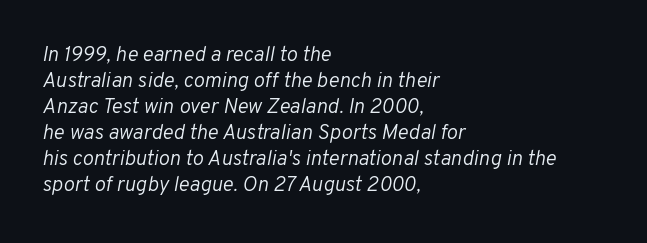
The image shows 21 px text type, italic (leaning right); set left-aligned, line spacing 1.24x, normal letter spacing, not underlined.
